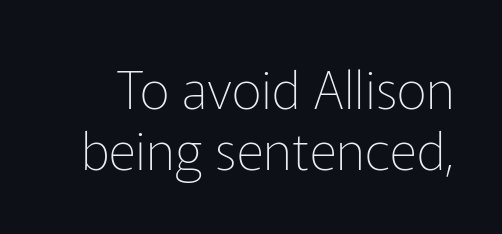
A clean baseline with only descenders dipping below it. No letter is thick-stroked: the sample isn't bold. The face used here is rendered with its standard letterfit. Character widths vary here, with narrow letters taking less room than wide ones. The letters stand upright; this is a roman face.
